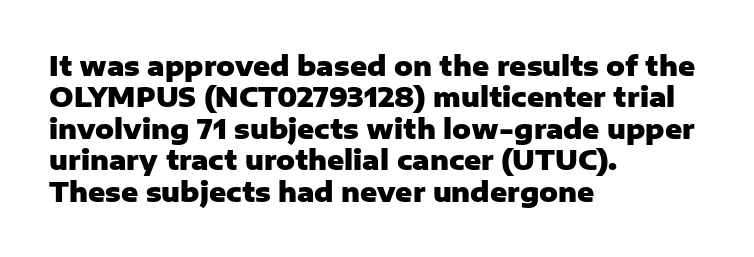
The image shows 26 px bold type, upright; set left-aligned, line spacing 1.21x, normal letter spacing, not underlined.
